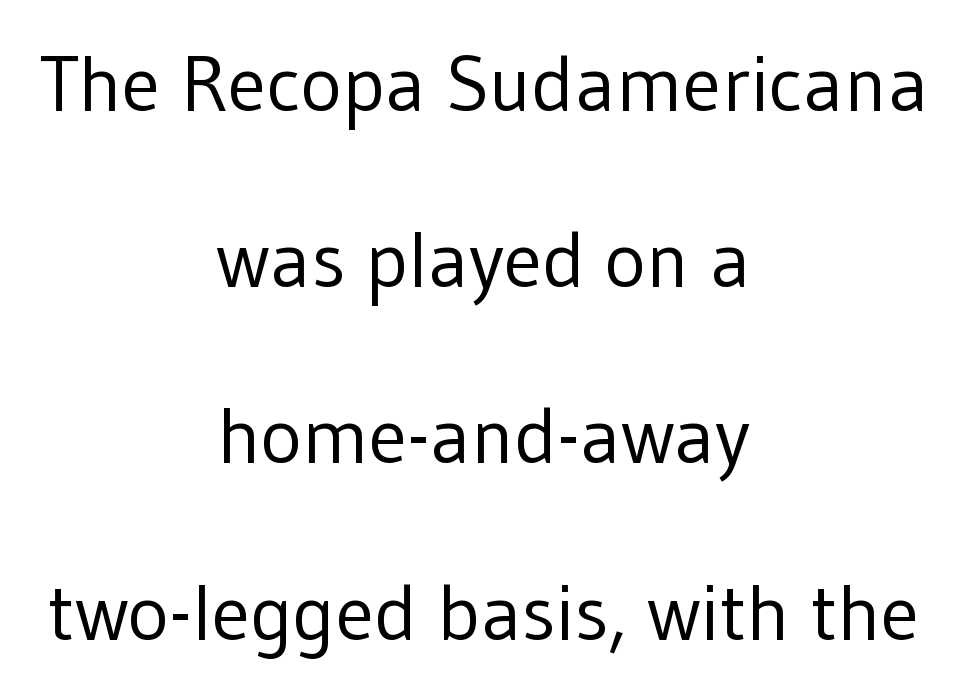
The font family rendered here belongs to the sans-serif group. Default kerning and tracking; the words read as compact shapes. Honestly, there is no underline to notice here at all. The typesetting does not lean heavy: it is not bold. Here the designer chose a conventional face with non-uniform glyph widths. Caption: multi-line text, centered on the measure.
